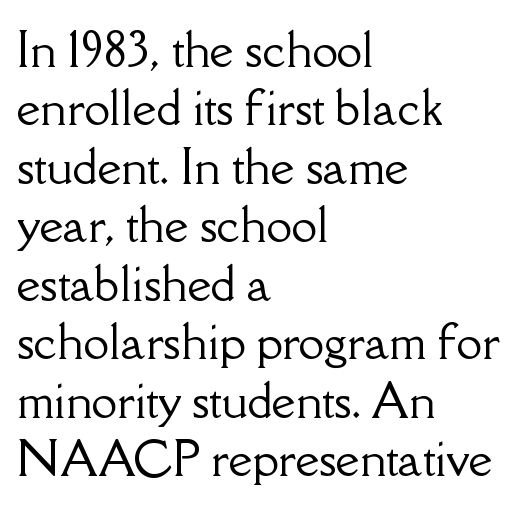
The lettering stays uniformly vertical, giving the passage a roman look. Is the letter spacing exaggerated? No — it looks like the ordinary default. Vertical spacing — default. Typographically, this falls in the serif category. Character widths vary here, with narrow letters taking less room than wide ones.
